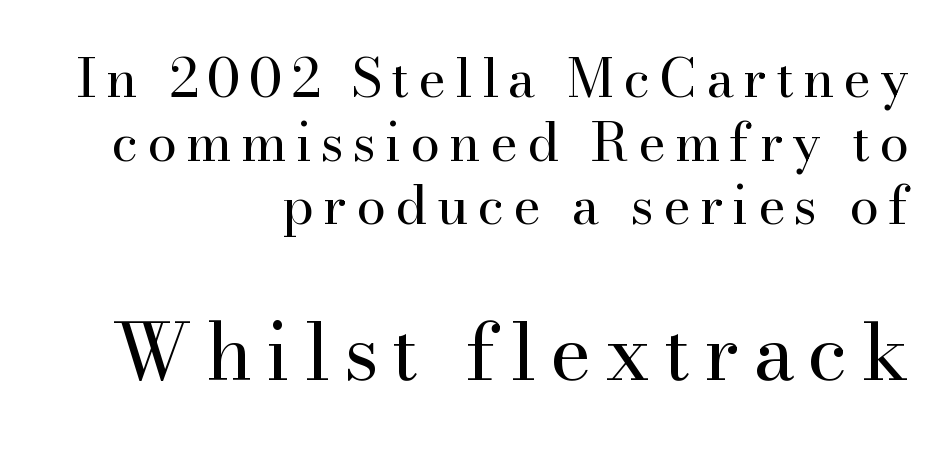
The image shows 79 px regular-weight serif type, upright; set right-aligned, line spacing 1.2x, not underlined; the second (bottom) block is 1.49x larger; high stroke contrast and a small x-height.
